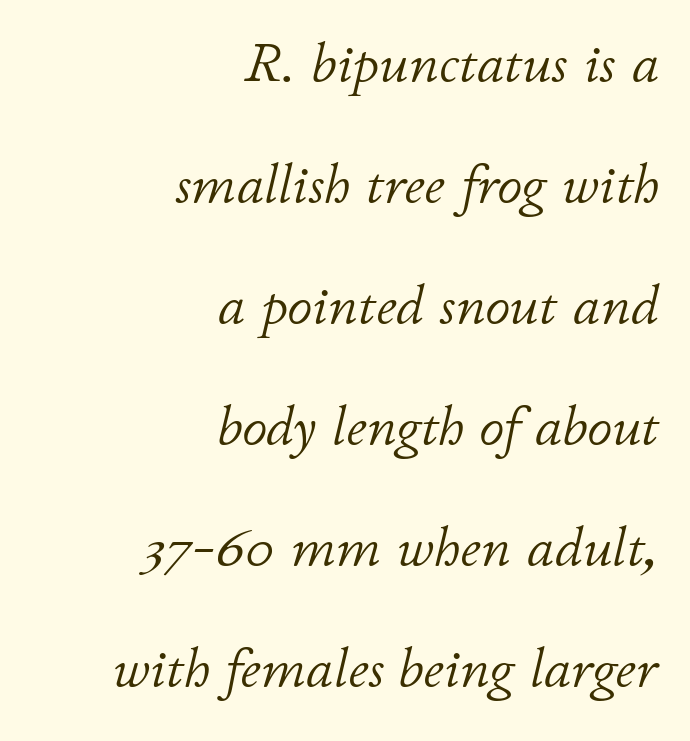
The image shows 56 px light type, italic (leaning right); set right-aligned, loose line spacing (2.16x), normal letter spacing, not underlined; low stroke contrast and a small x-height.
